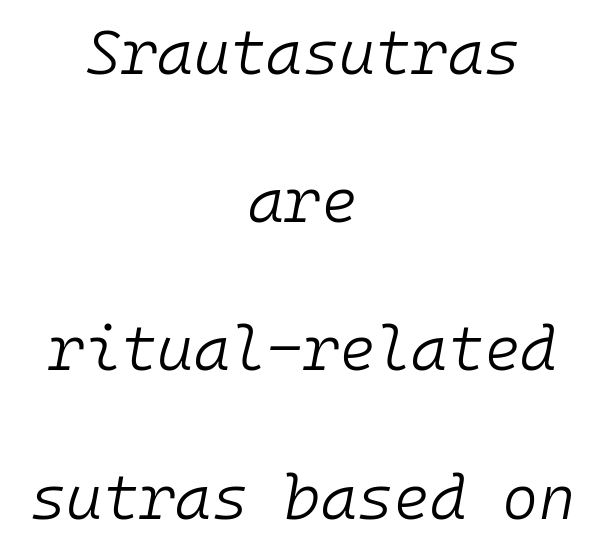
Q: Is the text bold? A: No.
Q: Is the text italic (slanted)? A: Yes, it leans right by about 10 degrees.
Q: Is the text underlined? A: No.
Q: How is the paragraph aligned? A: Centered.
Q: Is the spacing between letters normal or unusually wide? A: Normal.
Q: Is the spacing between lines tight, normal or loose? A: Loose.
Q: Width (condensed, normal, or wide)? A: Normal.
Q: Stroke contrast? A: Low.
Q: x-height? A: Medium.
Q: Monospaced? A: Yes.
